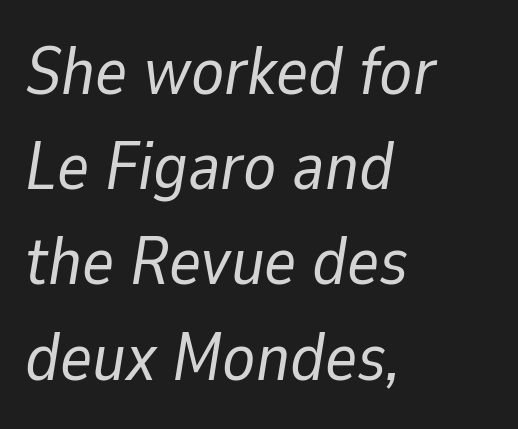
Q: Is the text bold? A: No.
Q: Is the text italic (slanted)? A: Yes, it leans right by about 9 degrees.
Q: Is the text underlined? A: No.
Q: How is the paragraph aligned? A: Left-aligned.
Q: Is the spacing between letters normal or unusually wide? A: Normal.
Q: Is the spacing between lines tight, normal or loose? A: Normal.
Q: Width (condensed, normal, or wide)? A: Normal.
Q: Stroke contrast? A: Low.
Q: x-height? A: Medium.
Q: Monospaced? A: No.
